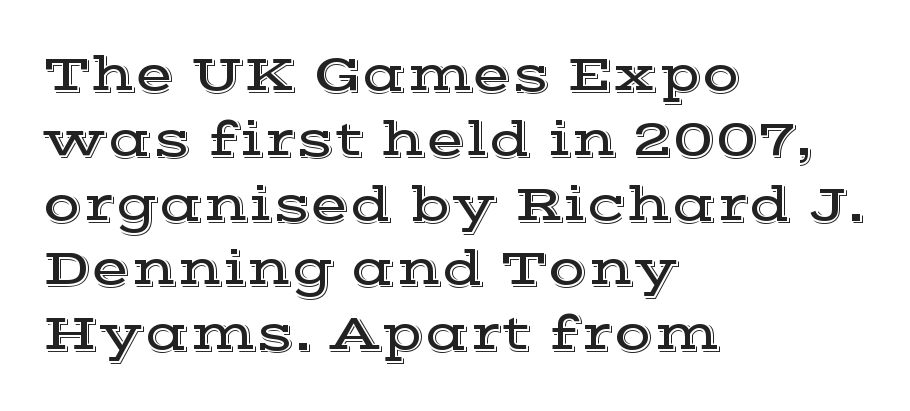
Q: Is the text italic (slanted)? A: No, it is upright.
Q: Is the typeface a serif or a sans-serif typeface? A: Serif.
Q: Is the text underlined? A: No.
Q: How is the paragraph aligned? A: Left-aligned.
Q: Is the spacing between letters normal or unusually wide? A: Normal.
Q: Is the spacing between lines tight, normal or loose? A: Normal.
Q: Width (condensed, normal, or wide)? A: Wide.
Q: x-height? A: Medium.
Q: Monospaced? A: No.
